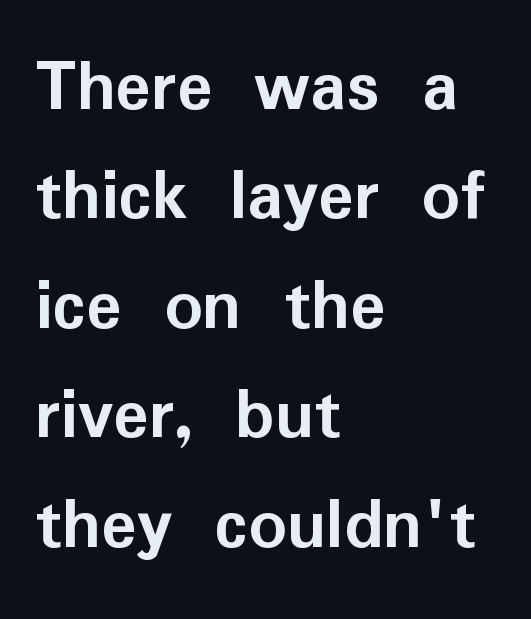
Chunky letters — that's bold for sure. Caption: multi-line text, flush left, ragged right. These lines are composed in type without serifs. Quick note: interline space is typical. Notice how the stems are strictly vertical — no italics here.
